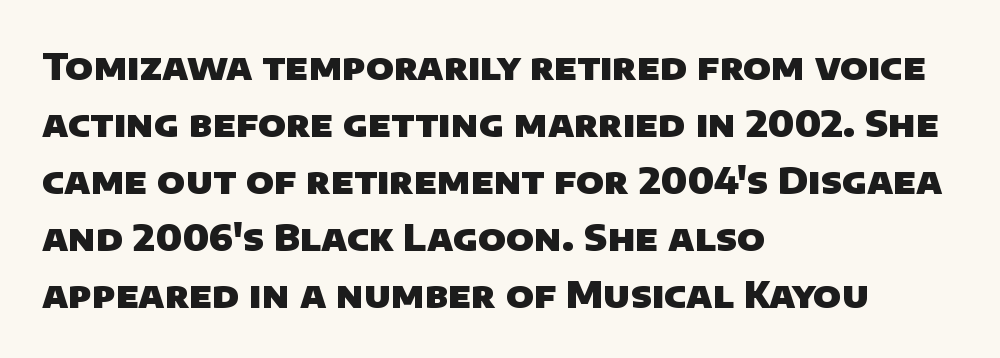
{"serif": "no", "bold": "yes", "weight": "heavy", "width": "normal", "stroke_contrast": "low", "x_height": "large", "monospaced": "no", "underline": "no", "align": "left", "line_spacing": "normal", "line_spacing_ratio": 1.58, "letter_spacing": "normal", "letter_spacing_em": 0.0, "glyph_px": 36}
